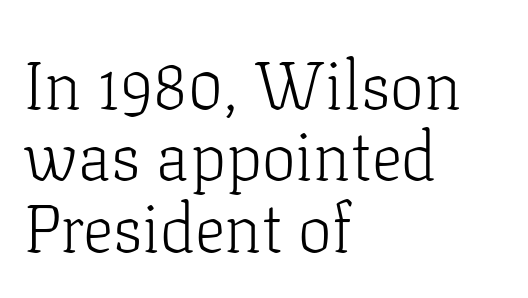
The image shows 68 px light serif type, upright; set left-aligned, tight line spacing (1.05x), normal letter spacing, not underlined; low stroke contrast and a medium x-height.
